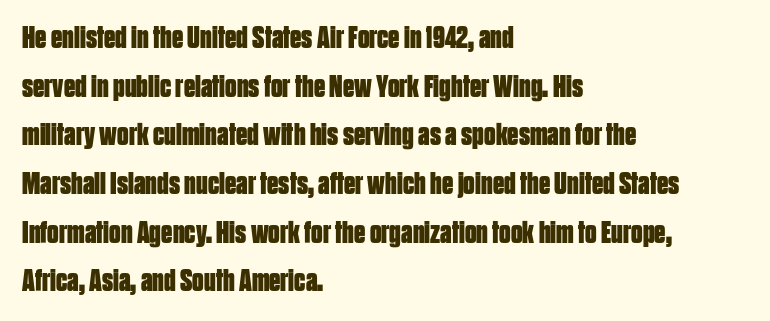
{"serif": "no", "italic": "no", "bold": "yes", "weight": "bold", "width": "condensed", "stroke_contrast": "low", "x_height": "large", "monospaced": "no", "underline": "no", "align": "left", "line_spacing": "normal", "line_spacing_ratio": 1.52, "letter_spacing": "normal", "letter_spacing_em": 0.0, "glyph_px": 32}
